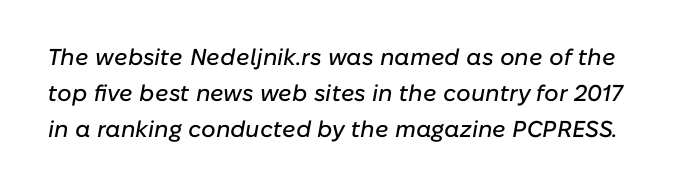
{"italic": "yes", "lean": "right", "slant_degrees": 10, "underline": "no", "line_spacing": "normal", "line_spacing_ratio": 1.56, "letter_spacing": "normal", "letter_spacing_em": 0.0, "glyph_px": 23}
